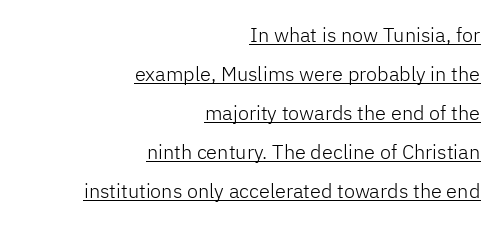
The face used here appears with an underline applied. These lines are set flush right with a ragged left edge. Letters have the restrained weight of plain body copy at most. Here the glyphs are tracked normally, forming tight word shapes. Quick note: not italic, upright.
